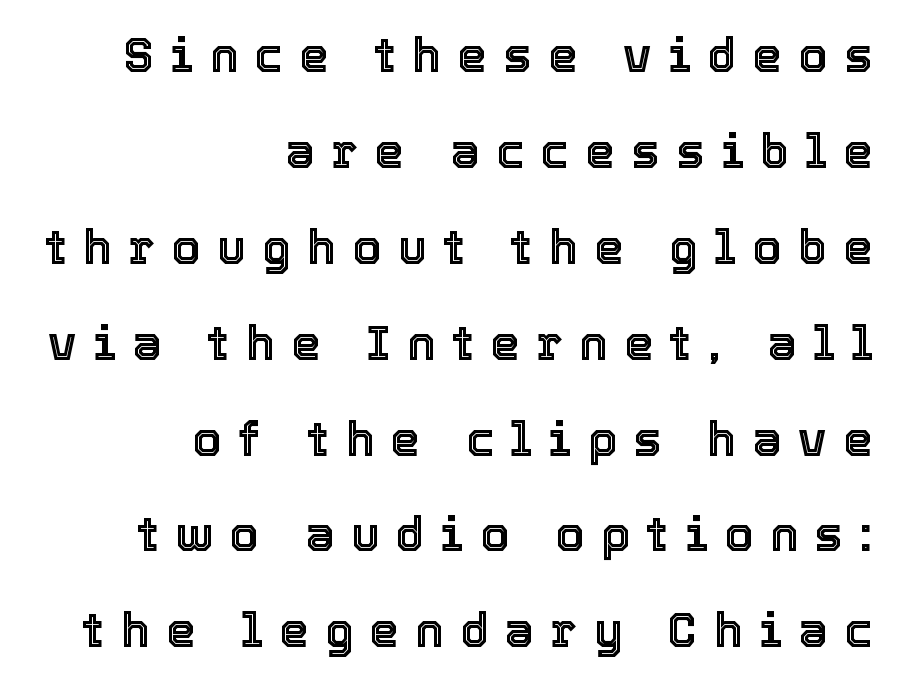
{"italic": "no", "width": "normal", "x_height": "medium", "monospaced": "no", "underline": "no", "align": "right", "line_spacing": "loose", "line_spacing_ratio": 2.04, "letter_spacing": "wide", "letter_spacing_em": 0.35, "glyph_px": 47}
